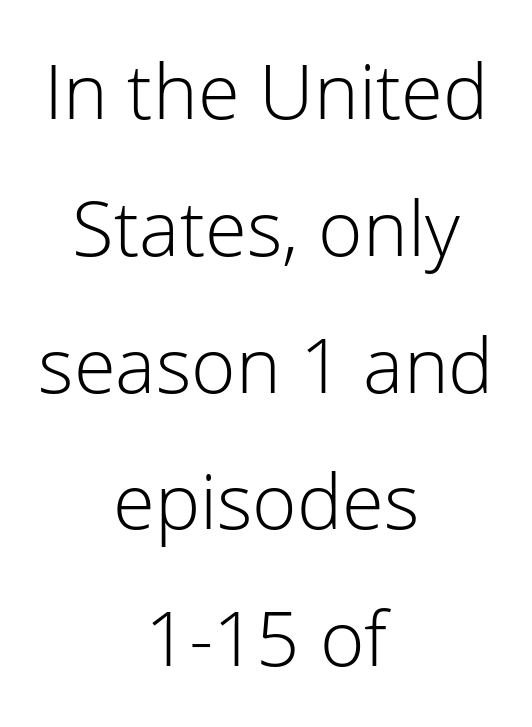
The image shows 76 px light sans-serif type, upright; set centered, line spacing 1.8x, normal letter spacing, not underlined; low stroke contrast and a medium x-height.
